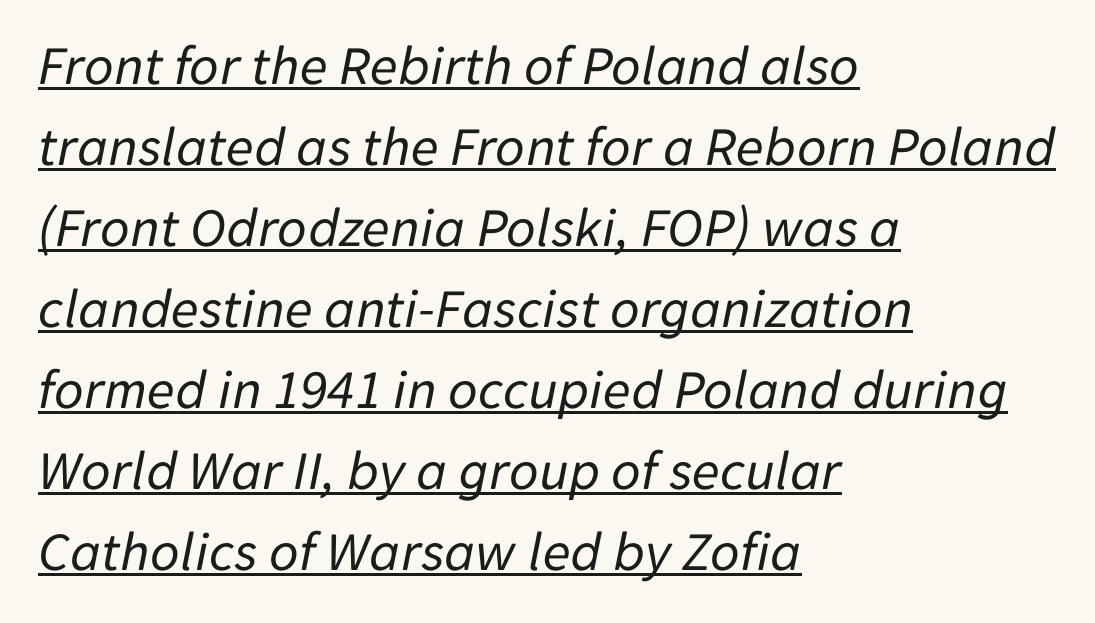
Q: Is the text bold? A: No.
Q: Is the text italic (slanted)? A: Yes, it leans right by about 11 degrees.
Q: Is the text underlined? A: Yes.
Q: How is the paragraph aligned? A: Left-aligned.
Q: Is the spacing between letters normal or unusually wide? A: Normal.
Q: Is the spacing between lines tight, normal or loose? A: Normal.
Q: Width (condensed, normal, or wide)? A: Normal.
Q: Stroke contrast? A: Low.
Q: x-height? A: Medium.
Q: Monospaced? A: No.
